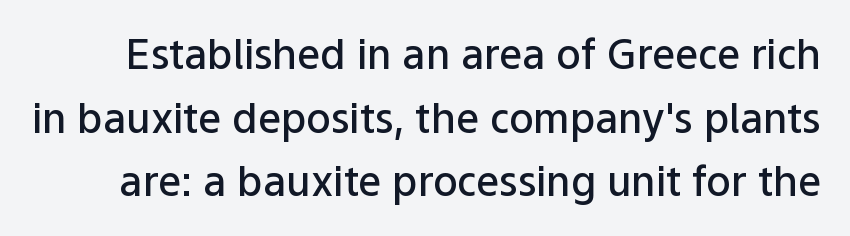
Q: Is the text bold? A: Semi-bold.
Q: Is the text italic (slanted)? A: No, it is upright.
Q: Is the typeface a serif or a sans-serif typeface? A: Sans-serif.
Q: Is the text underlined? A: No.
Q: Is the spacing between letters normal or unusually wide? A: Normal.
Q: Is the spacing between lines tight, normal or loose? A: Normal.
Q: Width (condensed, normal, or wide)? A: Normal.
Q: Stroke contrast? A: Low.
Q: x-height? A: Medium.
Q: Monospaced? A: No.
